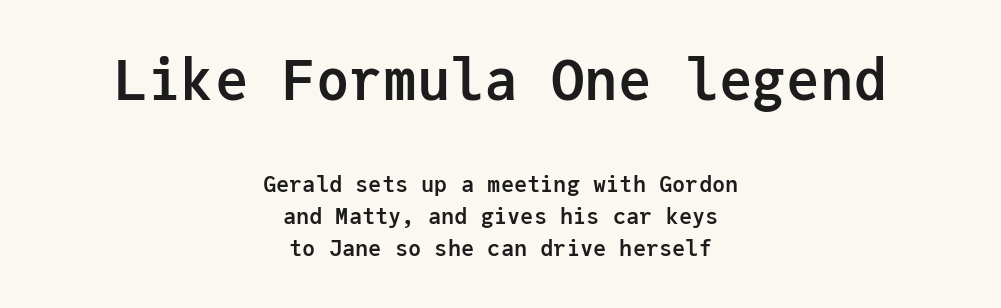
Each letter, wide or thin by design, is forced into the same width here. Compared with typical paragraphs, the rows here are spaced about the same. Stroke thickness is high; the sample reads as a true bold. The designer gave the opening block more size than the closing block. When letters stand straight like this, we call the style roman or upright. Any mark beneath the type? The region is blank.
